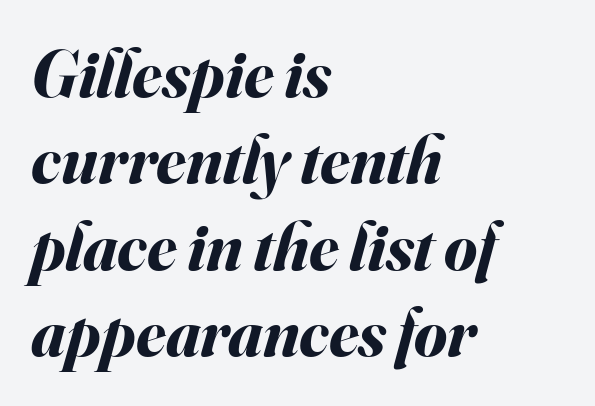
Q: Is the text bold? A: Yes.
Q: Is the text italic (slanted)? A: Yes, it leans right by about 16 degrees.
Q: Is the text underlined? A: No.
Q: How is the paragraph aligned? A: Left-aligned.
Q: Is the spacing between letters normal or unusually wide? A: Normal.
Q: Is the spacing between lines tight, normal or loose? A: Normal.
Q: Width (condensed, normal, or wide)? A: Normal.
Q: Stroke contrast? A: Medium.
Q: x-height? A: Small.
Q: Monospaced? A: No.
